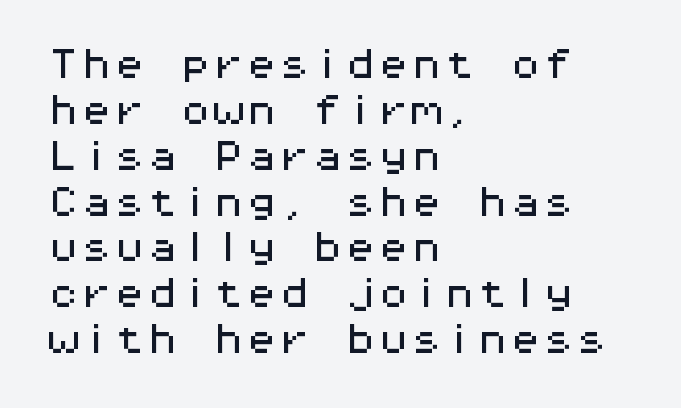
Q: Is the text italic (slanted)? A: No, it is upright.
Q: Is the typeface a serif or a sans-serif typeface? A: Sans-serif.
Q: Is the text underlined? A: No.
Q: How is the paragraph aligned? A: Left-aligned.
Q: Is the spacing between letters normal or unusually wide? A: Normal.
Q: Is the spacing between lines tight, normal or loose? A: Normal.
Q: Width (condensed, normal, or wide)? A: Wide.
Q: Stroke contrast? A: Medium.
Q: x-height? A: Medium.
Q: Monospaced? A: Yes.
